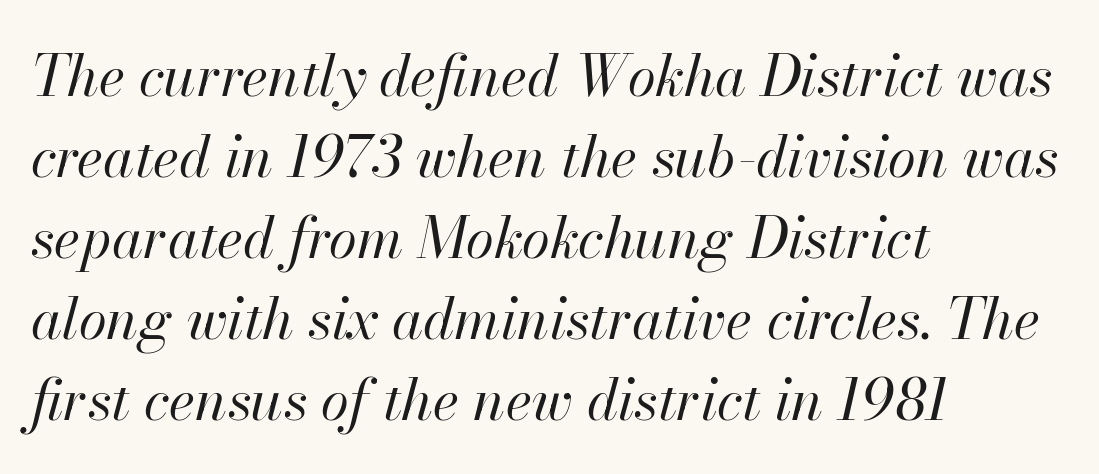
The image shows 57 px regular-weight type, italic (leaning right); set left-aligned, normal line spacing (1.42x), normal letter spacing, not underlined; high stroke contrast and a small x-height.
